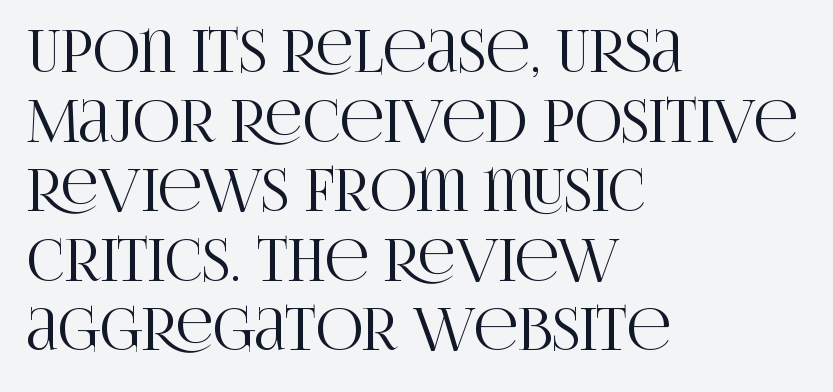
The designer went with a serif here, giving each stem small feet. The lines in this sample share a left origin and differ only in where they stop. This is the regular roman posture of the typeface. Underline: absent. The tracking reads as untouched default to a designer's eye. Spacing verdict: proportional, widths tailored to each character.
